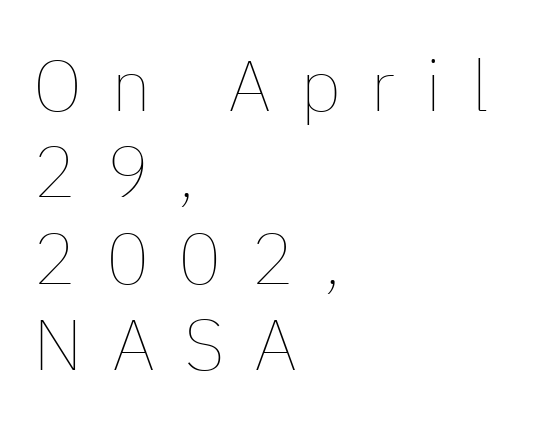
The image shows 72 px thin type, upright; set left-aligned, line spacing 1.2x, unusually wide letter spacing (+0.41 em), not underlined; low stroke contrast and a medium x-height.
